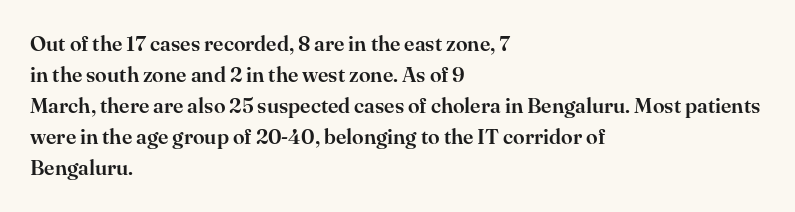
The image shows 21 px text type, upright; set left-aligned, normal line spacing (1.48x), normal letter spacing, not underlined.
